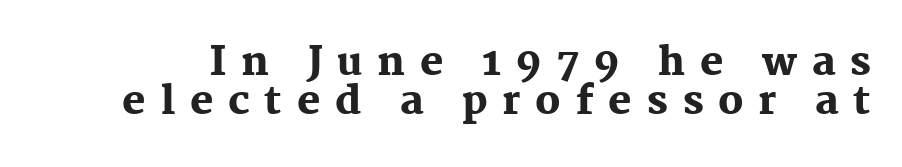
Q: Is the text bold? A: Yes.
Q: Is the text italic (slanted)? A: No, it is upright.
Q: Is the typeface a serif or a sans-serif typeface? A: Serif.
Q: Is the text underlined? A: No.
Q: Is the spacing between letters normal or unusually wide? A: Unusually wide.
Q: Is the spacing between lines tight, normal or loose? A: Tight.
Q: Width (condensed, normal, or wide)? A: Normal.
Q: Stroke contrast? A: Medium.
Q: x-height? A: Medium.
Q: Monospaced? A: No.
